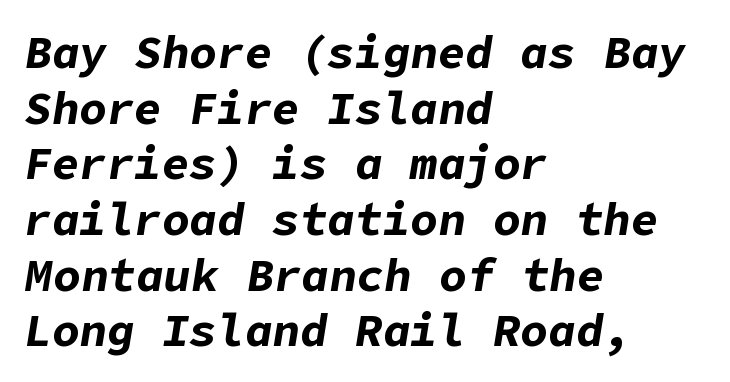
Q: Is the text bold? A: Yes.
Q: Is the text italic (slanted)? A: Yes, it leans right by about 9 degrees.
Q: Is the text underlined? A: No.
Q: How is the paragraph aligned? A: Left-aligned.
Q: Is the spacing between letters normal or unusually wide? A: Normal.
Q: Width (condensed, normal, or wide)? A: Normal.
Q: Stroke contrast? A: Low.
Q: x-height? A: Medium.
